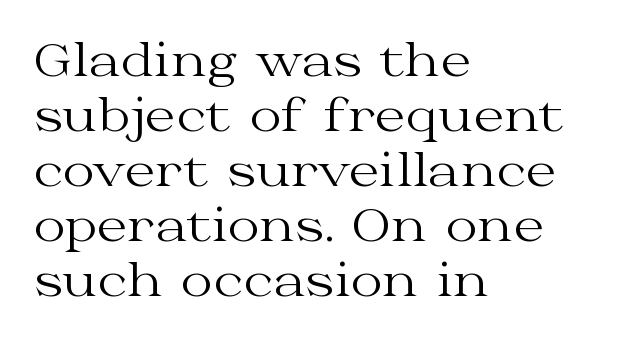
The image shows 44 px regular-weight, wide serif type, upright; set left-aligned, normal line spacing (1.25x), normal letter spacing, not underlined; medium stroke contrast and a medium x-height.
